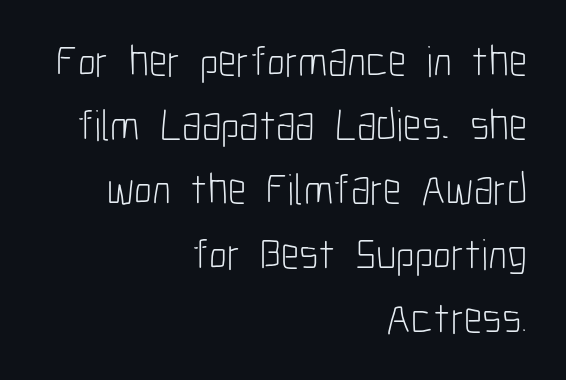
{"serif": "no", "italic": "no", "bold": "no", "weight": "light", "width": "condensed", "stroke_contrast": "low", "x_height": "medium", "monospaced": "no", "underline": "no", "align": "right", "line_spacing": "normal", "line_spacing_ratio": 1.46, "letter_spacing": "normal", "letter_spacing_em": 0.0, "glyph_px": 44}
